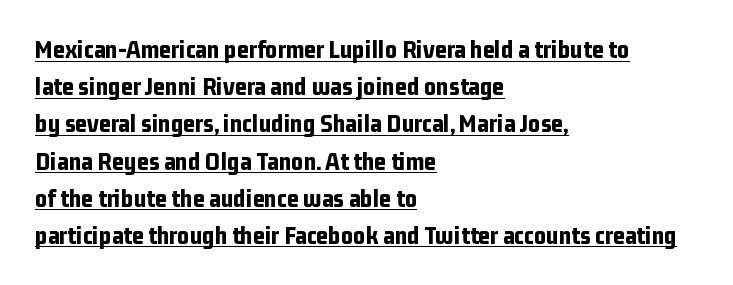
{"italic": "no", "bold": "yes", "underline": "yes", "align": "left", "line_spacing": "normal", "line_spacing_ratio": 1.43, "letter_spacing": "normal", "letter_spacing_em": 0.0, "glyph_px": 26}
